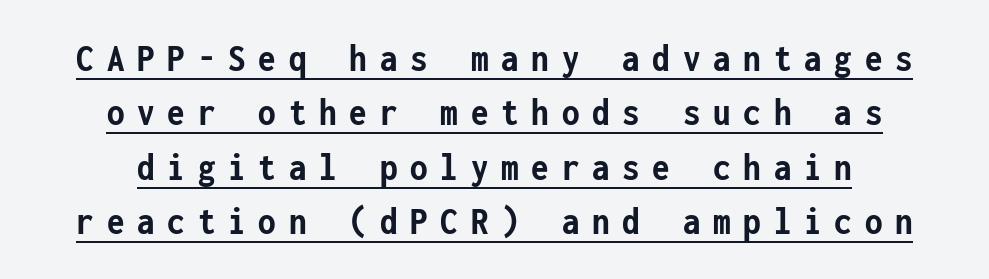
The image shows 40 px semibold, condensed sans-serif type, upright, monospaced; set centered, normal line spacing (1.36x), unusually wide letter spacing (+0.32 em), underlined; low stroke contrast and a medium x-height.
